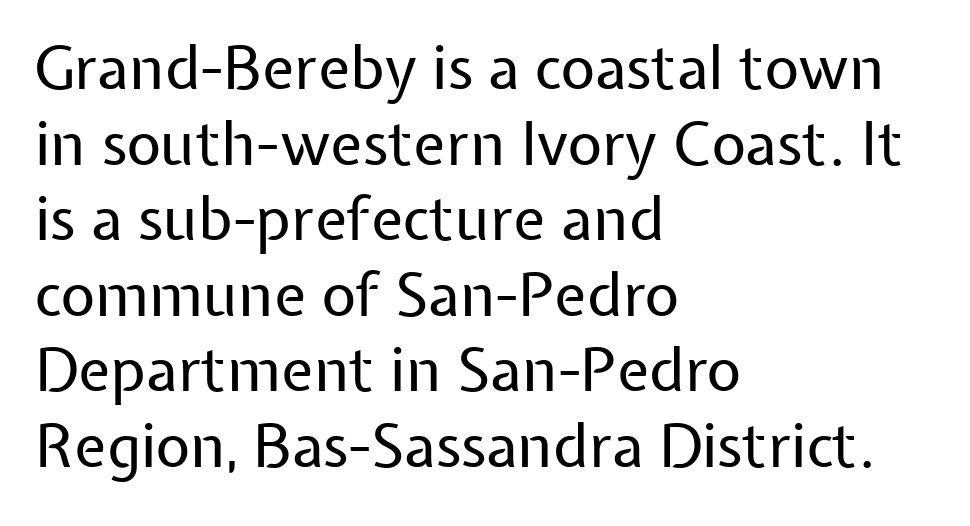
The image shows 60 px regular-weight sans-serif type, upright; set left-aligned, normal line spacing (1.26x), normal letter spacing, not underlined; low stroke contrast and a medium x-height.
